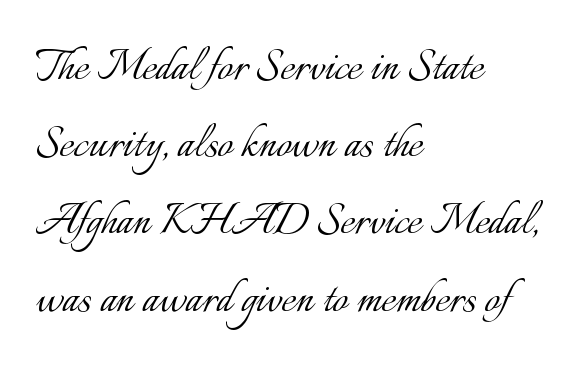
Q: Is the text bold? A: No.
Q: Is the text italic (slanted)? A: Yes.
Q: Is the text underlined? A: No.
Q: How is the paragraph aligned? A: Left-aligned.
Q: Is the spacing between letters normal or unusually wide? A: Normal.
Q: Is the spacing between lines tight, normal or loose? A: Normal.
Q: Width (condensed, normal, or wide)? A: Normal.
Q: Stroke contrast? A: Low.
Q: x-height? A: Small.
Q: Monospaced? A: No.
